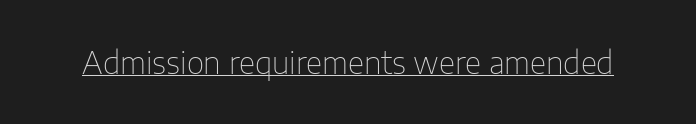
{"serif": "no", "italic": "no", "bold": "no", "weight": "thin", "width": "normal", "stroke_contrast": "low", "x_height": "medium", "monospaced": "no", "underline": "yes", "letter_spacing": "normal", "letter_spacing_em": 0.0, "glyph_px": 30}
